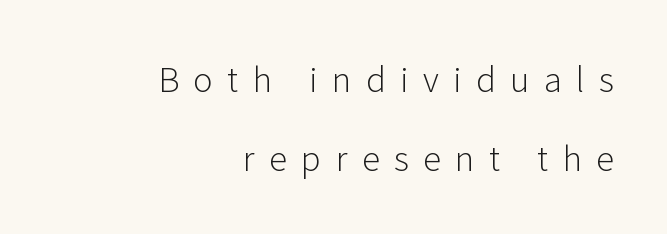
{"serif": "no", "italic": "no", "bold": "no", "weight": "light", "width": "normal", "stroke_contrast": "low", "x_height": "medium", "monospaced": "no", "underline": "no", "align": "right", "line_spacing": "loose", "line_spacing_ratio": 2.39, "letter_spacing": "wide", "letter_spacing_em": 0.44, "glyph_px": 33}
